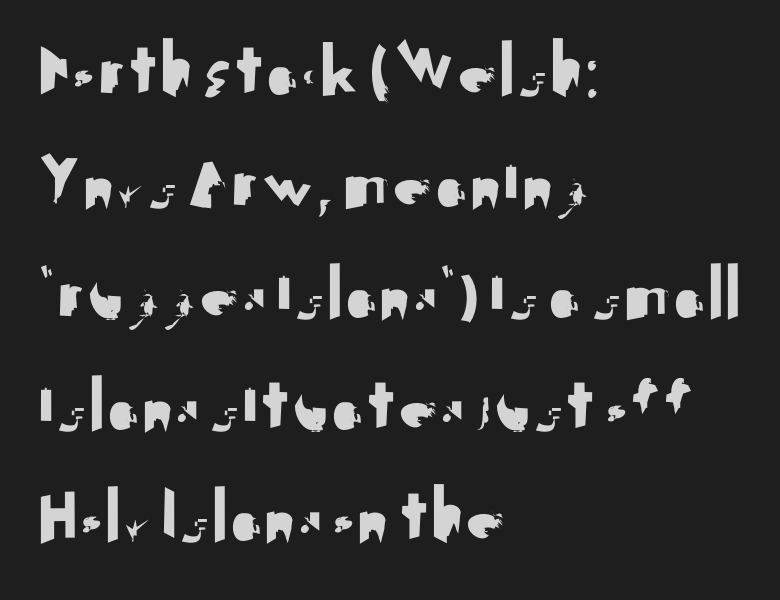
Does the leading feel generous? No, just average. Do the characters align in a grid? No, the font is proportional. The space beneath each line is pristine and unruled. This rendering employs a face without finishing strokes, i.e., a sans-serif. A typesetter would mark this as roman, not italic.
